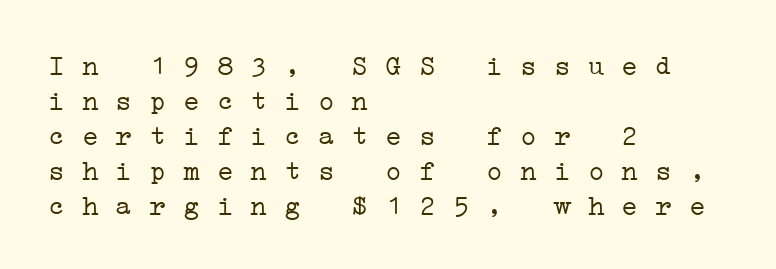
Q: Is the text bold? A: No.
Q: Is the typeface a serif or a sans-serif typeface? A: Serif.
Q: Is the text underlined? A: No.
Q: How is the paragraph aligned? A: Left-aligned.
Q: Is the spacing between letters normal or unusually wide? A: Normal.
Q: Is the spacing between lines tight, normal or loose? A: Normal.
Q: Width (condensed, normal, or wide)? A: Wide.
Q: Stroke contrast? A: Low.
Q: x-height? A: Medium.
Q: Monospaced? A: Yes.
